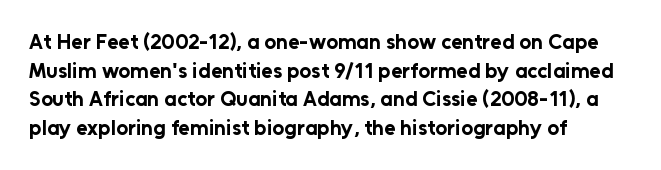
The image shows 21 px bold type, upright; set left-aligned, normal line spacing (1.36x), normal letter spacing, not underlined.
